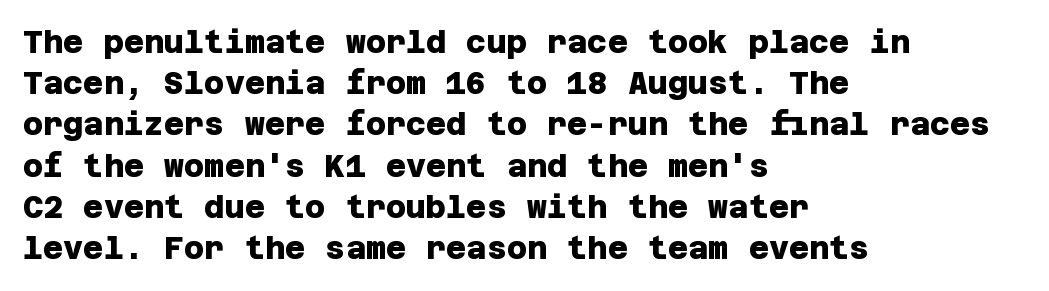
{"serif": "no", "bold": "yes", "weight": "heavy", "width": "normal", "stroke_contrast": "low", "x_height": "large", "underline": "no", "align": "left", "line_spacing": "normal", "line_spacing_ratio": 1.33, "letter_spacing": "normal", "letter_spacing_em": 0.0, "glyph_px": 31}
